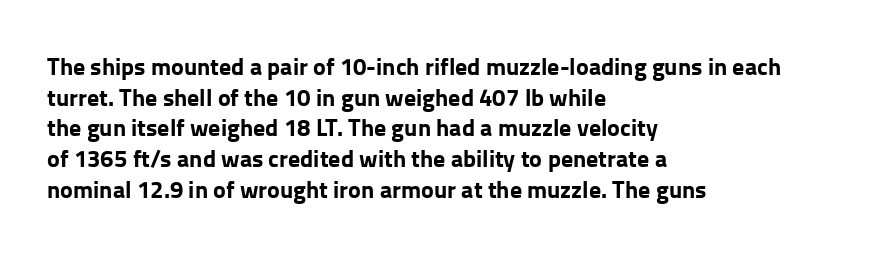
The image shows 24 px bold type, upright; set left-aligned, normal line spacing (1.28x), normal letter spacing, not underlined.
